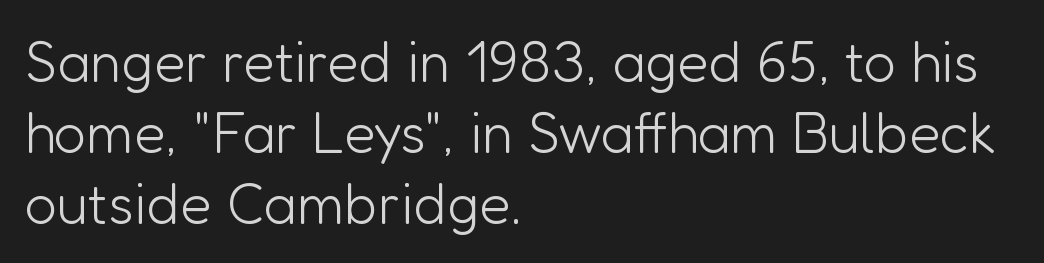
The image shows 57 px light sans-serif type, upright; set left-aligned, normal line spacing (1.25x), normal letter spacing, not underlined; low stroke contrast and a medium x-height.
